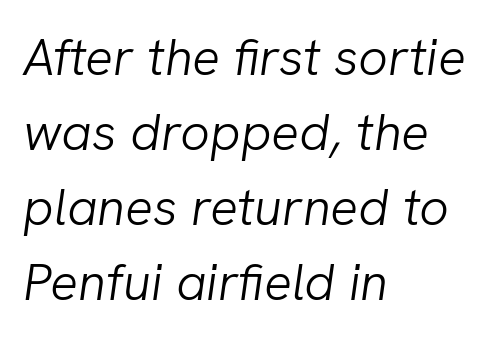
If you drew a ruler down the left edge, every line would touch it. When letters slant like this, we call the style italic. If you measured baseline to baseline, you'd find a middling distance. Is this a fixed-width face? No — the glyphs have proportional, varying widths.
